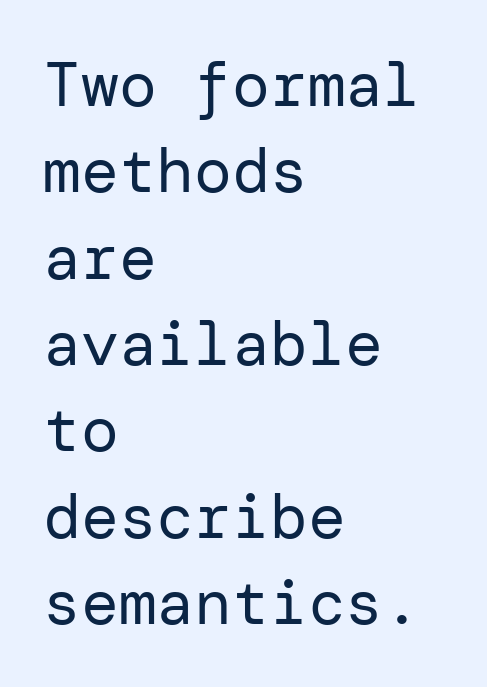
Q: Is the text bold? A: No.
Q: Is the text italic (slanted)? A: No, it is upright.
Q: Is the typeface a serif or a sans-serif typeface? A: Sans-serif.
Q: Is the text underlined? A: No.
Q: How is the paragraph aligned? A: Left-aligned.
Q: Is the spacing between letters normal or unusually wide? A: Normal.
Q: Is the spacing between lines tight, normal or loose? A: Normal.
Q: Width (condensed, normal, or wide)? A: Normal.
Q: Stroke contrast? A: Low.
Q: x-height? A: Medium.
